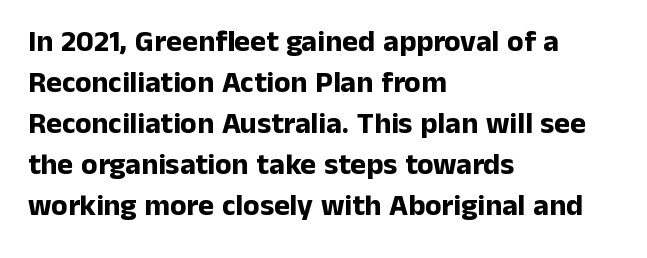
Q: Is the text bold? A: Yes.
Q: Is the text italic (slanted)? A: No, it is upright.
Q: Is the typeface a serif or a sans-serif typeface? A: Sans-serif.
Q: Is the text underlined? A: No.
Q: How is the paragraph aligned? A: Left-aligned.
Q: Is the spacing between letters normal or unusually wide? A: Normal.
Q: Is the spacing between lines tight, normal or loose? A: Normal.
Q: Width (condensed, normal, or wide)? A: Normal.
Q: Stroke contrast? A: Low.
Q: x-height? A: Medium.
Q: Monospaced? A: No.
